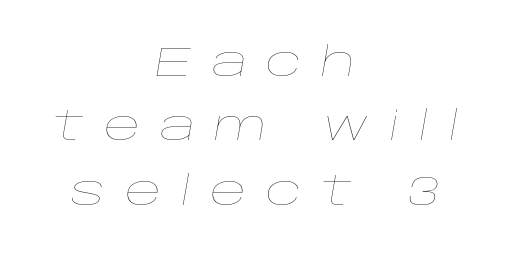
{"italic": "yes", "lean": "right", "slant_degrees": 10, "bold": "no", "weight": "thin", "width": "wide", "stroke_contrast": "low", "x_height": "large", "monospaced": "no", "underline": "no", "align": "center", "line_spacing": "normal", "line_spacing_ratio": 1.61, "letter_spacing": "wide", "letter_spacing_em": 0.48, "glyph_px": 40}
